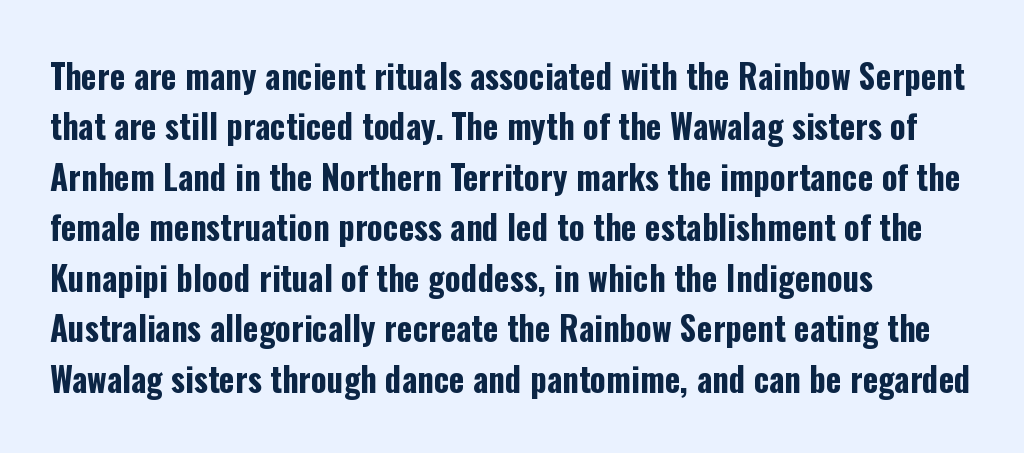
{"serif": "no", "italic": "no", "bold": "yes", "weight": "bold", "width": "condensed", "stroke_contrast": "low", "x_height": "medium", "monospaced": "no", "underline": "no", "align": "left", "line_spacing": "normal", "line_spacing_ratio": 1.53, "letter_spacing": "normal", "letter_spacing_em": 0.0, "glyph_px": 33}
